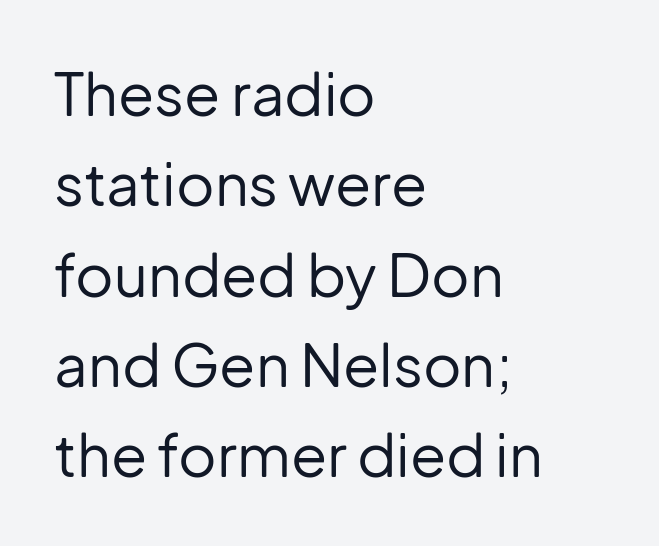
It's the straight-up-and-down kind of type. This block has exactly the height ordinary leading produces. The type is set solid horizontally, with unmodified tracking. On a weight scale, this lands at 450 or below. The passage shown is typed in a proportional face where columns would drift.
